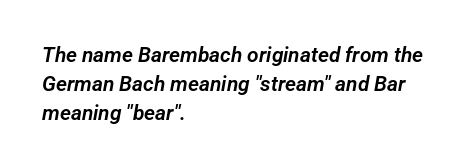
Q: Is the text underlined? A: No.
Q: How is the paragraph aligned? A: Left-aligned.
Q: Is the spacing between letters normal or unusually wide? A: Normal.
Q: Is the spacing between lines tight, normal or loose? A: Normal.
